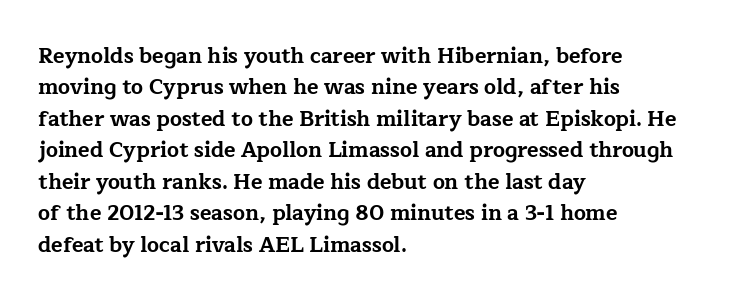
Set as a true bold cut, around the 700 mark. You can tell it's not italic because the verticals are truly vertical. Horizontally, the lines are justified to the leading edge only. Evenly set lines give the paragraph a standard silhouette. Just letters on the line, the space beneath them empty. Compared with typical body copy, the letter spacing here is the same.
